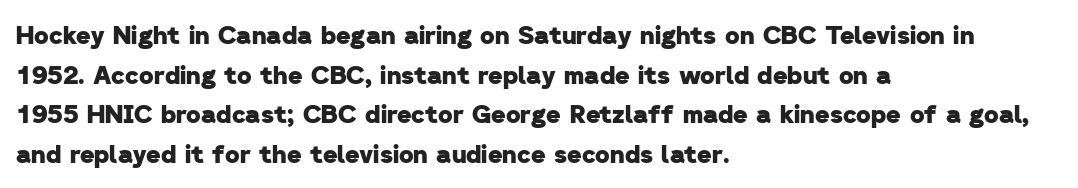
Q: Is the text bold? A: Yes.
Q: Is the text underlined? A: No.
Q: How is the paragraph aligned? A: Left-aligned.
Q: Is the spacing between letters normal or unusually wide? A: Normal.
Q: Is the spacing between lines tight, normal or loose? A: Normal.
